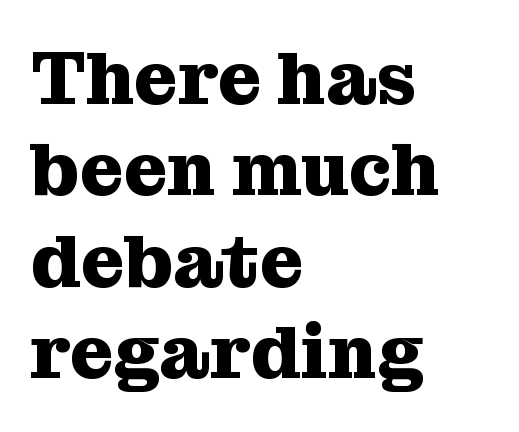
{"serif": "yes", "italic": "no", "bold": "yes", "weight": "heavy", "width": "normal", "stroke_contrast": "medium", "x_height": "medium", "monospaced": "no", "underline": "no", "align": "left", "line_spacing_ratio": 1.22, "letter_spacing": "normal", "letter_spacing_em": 0.0, "glyph_px": 75}
